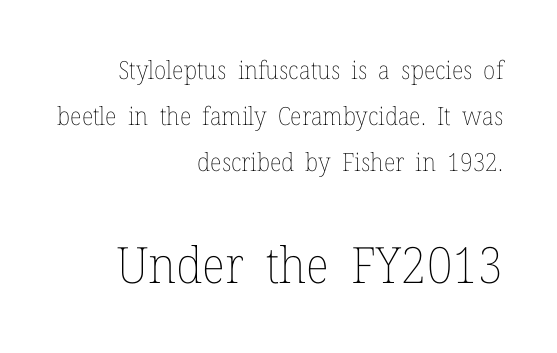
Q: Is the text bold? A: No.
Q: Is the text italic (slanted)? A: No, it is upright.
Q: Is the text underlined? A: No.
Q: How is the paragraph aligned? A: Right-aligned.
Q: Is the spacing between letters normal or unusually wide? A: Normal.
Q: Which block of text is set in a larger size, the first (top) or the second (bottom)? A: The second (bottom) one.
Q: Width (condensed, normal, or wide)? A: Normal.
Q: Stroke contrast? A: Low.
Q: x-height? A: Medium.
Q: Monospaced? A: No.
